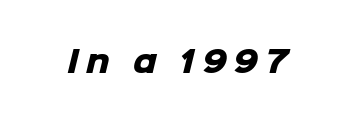
Q: Is the text bold? A: Yes.
Q: Is the typeface a serif or a sans-serif typeface? A: Sans-serif.
Q: Is the text underlined? A: No.
Q: Is the spacing between letters normal or unusually wide? A: Unusually wide.
Q: Width (condensed, normal, or wide)? A: Normal.
Q: Stroke contrast? A: Low.
Q: x-height? A: Medium.
Q: Monospaced? A: No.
